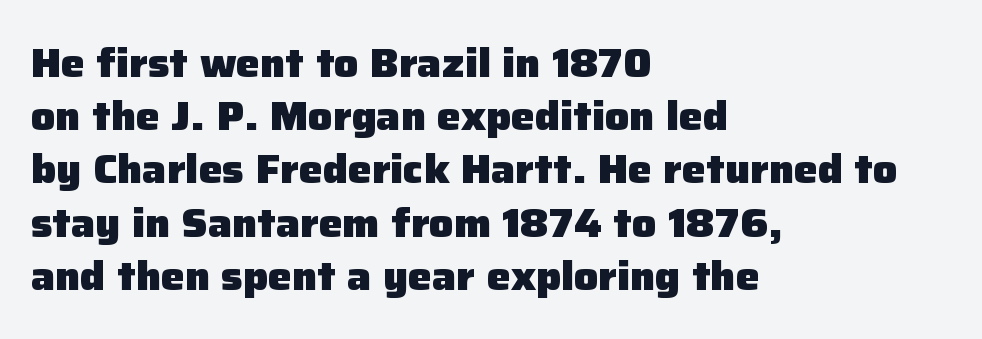
The line texture is even and compact thanks to regular tracking. In terms of weight, the rendering is a true, heavy bold. Proportional: the letters do not fall into vertical columns. Honestly, the row spacing looks completely unremarkable. The lettering holds an erect, upright posture throughout.
